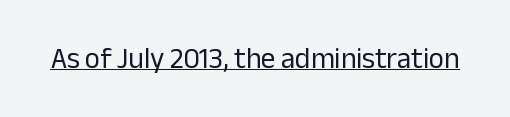
These characters rest on top of a visible drawn line. Ordinary non-slanted type is in use. Is this a heavy cut? Hardly; it is regular or lighter. Here the glyphs are tracked normally, forming tight word shapes.
